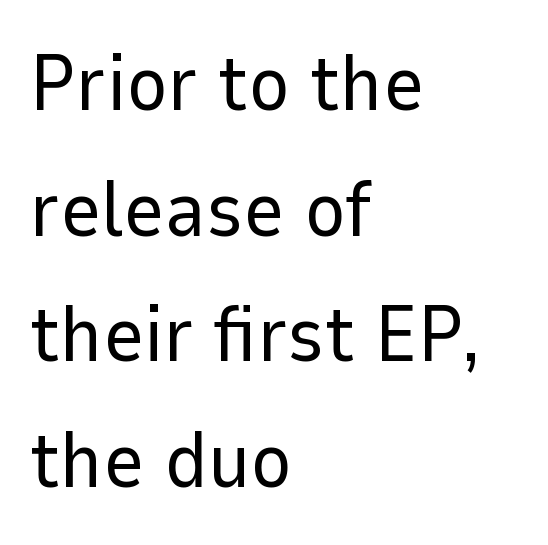
The image shows 79 px regular-weight sans-serif type, upright; set left-aligned, normal line spacing (1.59x), normal letter spacing, not underlined; low stroke contrast and a medium x-height.
